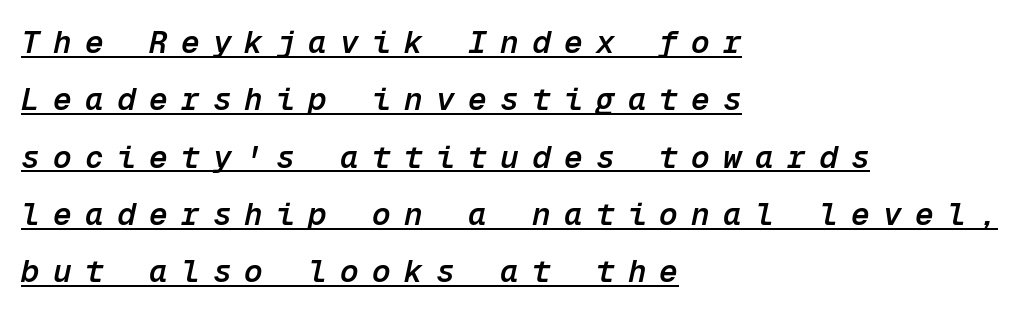
The image shows 31 px semibold type, italic (leaning right), monospaced; set left-aligned, line spacing 1.85x, unusually wide letter spacing (+0.43 em), underlined; low stroke contrast and a medium x-height.
